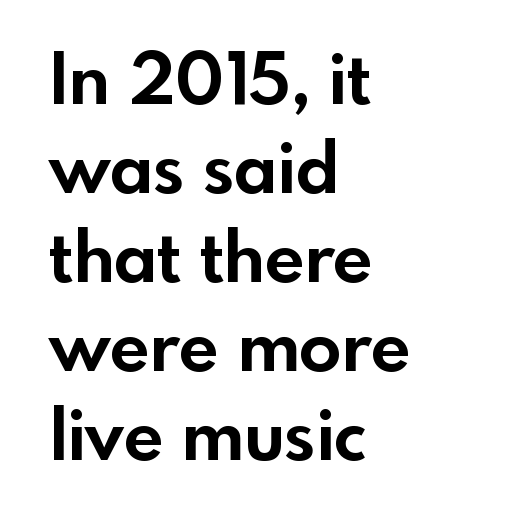
{"serif": "no", "italic": "no", "bold": "yes", "weight": "bold", "width": "normal", "x_height": "small", "monospaced": "no", "underline": "no", "align": "left", "line_spacing": "normal", "line_spacing_ratio": 1.27, "letter_spacing": "normal", "letter_spacing_em": 0.0, "glyph_px": 70}
